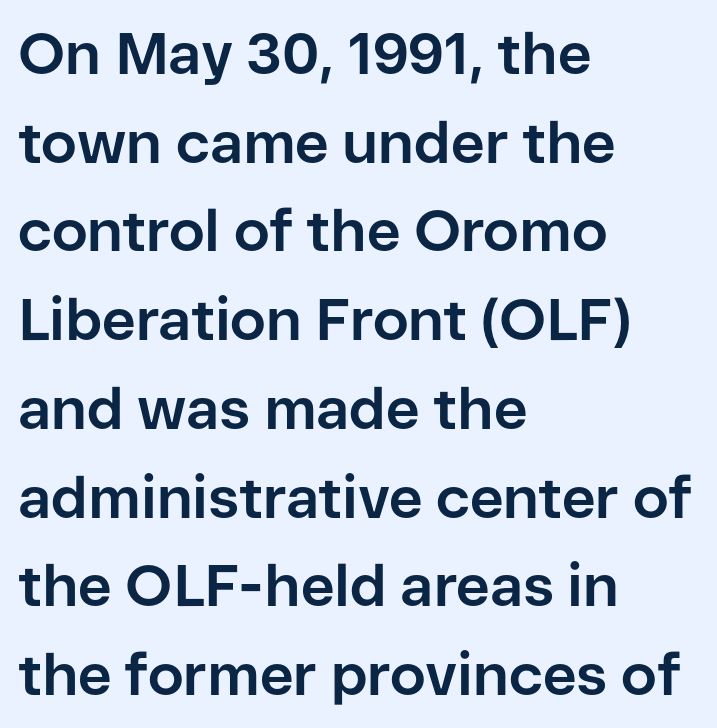
Q: Is the text bold? A: Yes.
Q: Is the text italic (slanted)? A: No, it is upright.
Q: Is the typeface a serif or a sans-serif typeface? A: Sans-serif.
Q: Is the text underlined? A: No.
Q: How is the paragraph aligned? A: Left-aligned.
Q: Is the spacing between letters normal or unusually wide? A: Normal.
Q: Is the spacing between lines tight, normal or loose? A: Normal.
Q: Width (condensed, normal, or wide)? A: Normal.
Q: Stroke contrast? A: Low.
Q: x-height? A: Medium.
Q: Monospaced? A: No.
